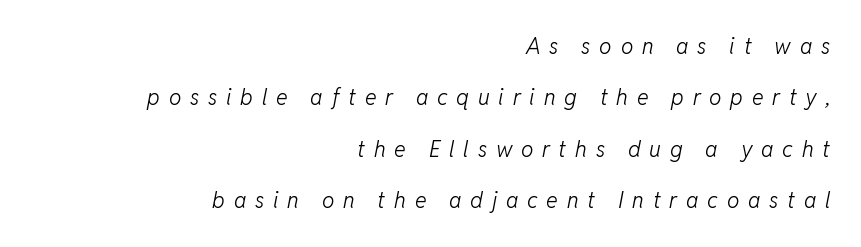
Q: Is the text bold? A: No.
Q: Is the text italic (slanted)? A: Yes, it leans right by about 11 degrees.
Q: Is the text underlined? A: No.
Q: How is the paragraph aligned? A: Right-aligned.
Q: Is the spacing between letters normal or unusually wide? A: Unusually wide.
Q: Is the spacing between lines tight, normal or loose? A: Loose.
